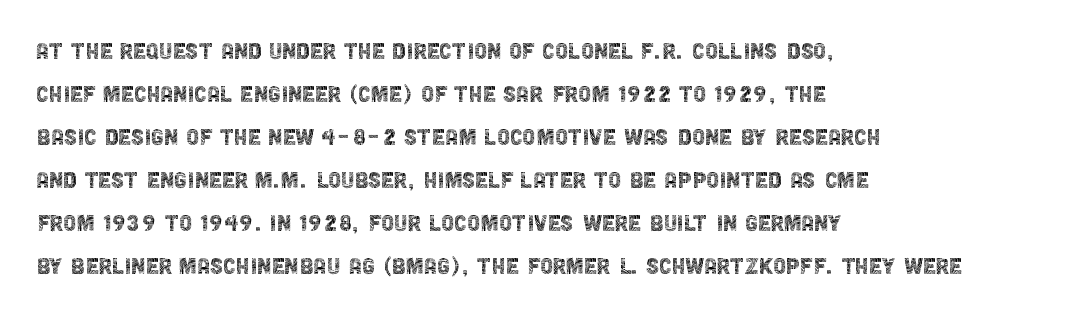
{"serif": "no", "italic": "no", "bold": "no", "weight": "thin", "width": "condensed", "x_height": "large", "monospaced": "no", "underline": "no", "align": "left", "line_spacing": "normal", "line_spacing_ratio": 1.48, "letter_spacing": "normal", "letter_spacing_em": 0.0, "glyph_px": 29}
